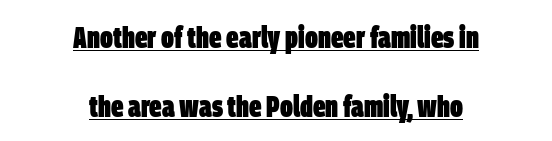
The image shows 31 px heavy, condensed sans-serif type; set centered, loose line spacing (2.22x), normal letter spacing, underlined; low stroke contrast and a large x-height.
